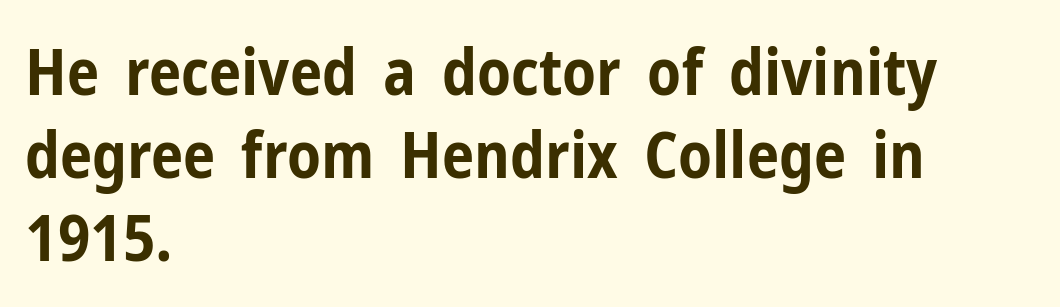
Glance below the letters and you will spot only blank space. The face used here is proportionally spaced, like ordinary book or web type. Casual observation: everything's shoved over to the left. A dark, heavy texture on the line: the type is bold. How would I describe the line gaps? Plain and ordinary.
